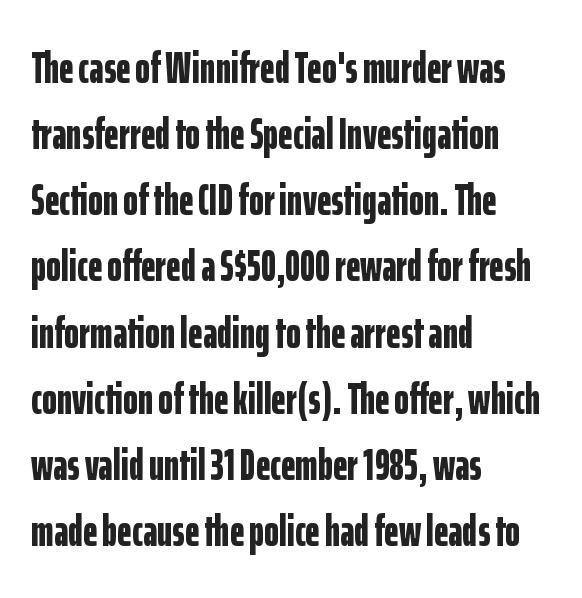
The image shows 45 px bold, condensed sans-serif type, upright; set left-aligned, normal line spacing (1.47x), normal letter spacing, not underlined; low stroke contrast and a medium x-height.
